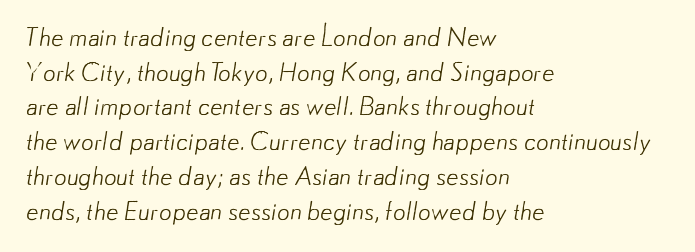
Q: Is the text bold? A: No.
Q: Is the text underlined? A: No.
Q: How is the paragraph aligned? A: Left-aligned.
Q: Is the spacing between letters normal or unusually wide? A: Normal.
Q: Is the spacing between lines tight, normal or loose? A: Normal.
